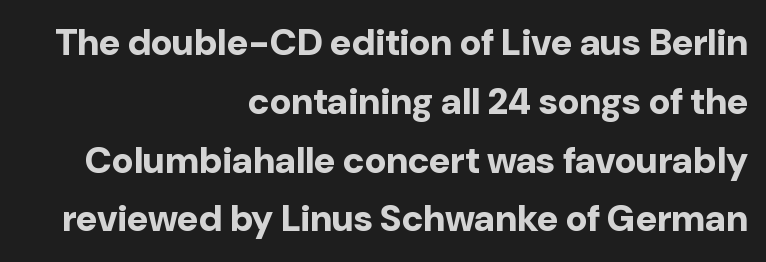
{"serif": "no", "italic": "no", "bold": "yes", "weight": "bold", "width": "normal", "stroke_contrast": "low", "x_height": "medium", "monospaced": "no", "underline": "no", "align": "right", "line_spacing": "normal", "line_spacing_ratio": 1.59, "letter_spacing": "normal", "letter_spacing_em": 0.0, "glyph_px": 37}
